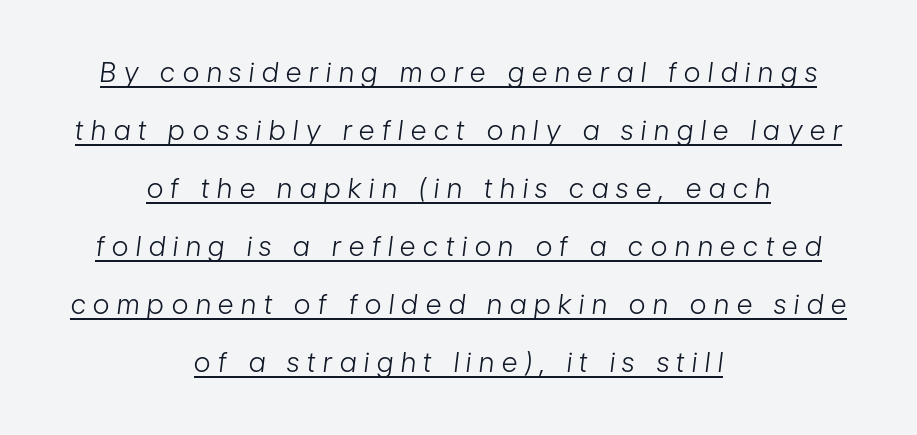
Summary of weight: not heavy and not bold. The line texture is sparse and dotted thanks to wide tracking. The axis of the letterforms is tilted away from vertical. Honestly, the underline is the first thing you notice here. Short and long lines alike share a common midpoint. Quick note: interline space is abundant.
